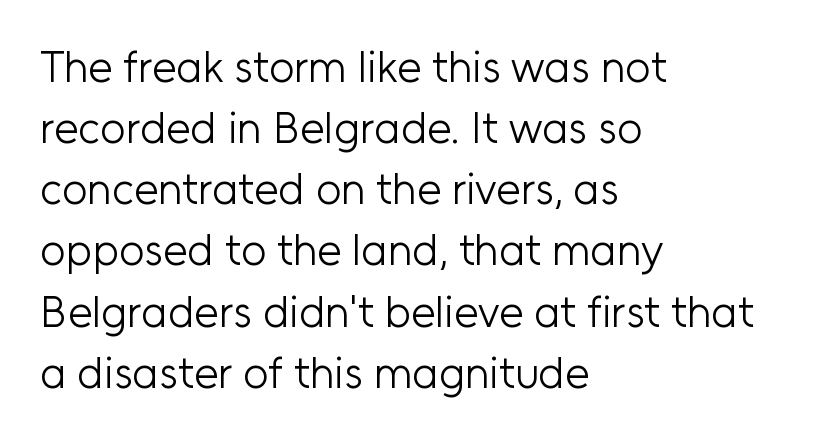
{"serif": "no", "italic": "no", "bold": "no", "weight": "light", "width": "normal", "stroke_contrast": "low", "x_height": "medium", "monospaced": "no", "underline": "no", "align": "left", "line_spacing": "normal", "line_spacing_ratio": 1.39, "letter_spacing": "normal", "letter_spacing_em": 0.0, "glyph_px": 44}
